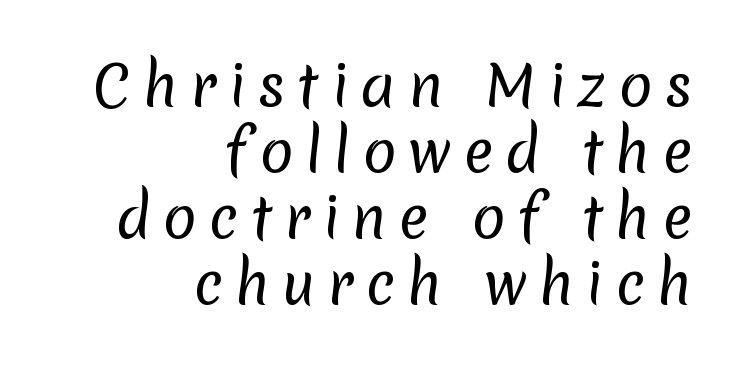
{"serif": "no", "bold": "no", "weight": "regular", "width": "normal", "stroke_contrast": "low", "x_height": "medium", "monospaced": "no", "underline": "no", "align": "right", "line_spacing_ratio": 1.18, "letter_spacing": "wide", "letter_spacing_em": 0.21, "glyph_px": 56}
